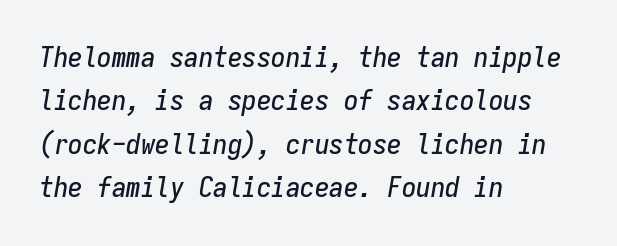
{"italic": "yes", "lean": "right", "slant_degrees": 9, "width": "condensed", "stroke_contrast": "low", "x_height": "medium", "monospaced": "yes", "underline": "no", "align": "left", "line_spacing": "normal", "line_spacing_ratio": 1.5, "letter_spacing": "normal", "letter_spacing_em": 0.0, "glyph_px": 29}
